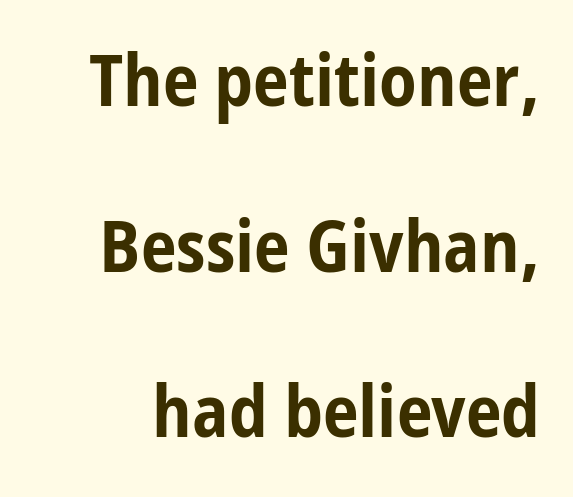
The image shows 72 px bold, condensed sans-serif type, upright; set loose line spacing (2.3x), normal letter spacing, not underlined; low stroke contrast and a medium x-height.
